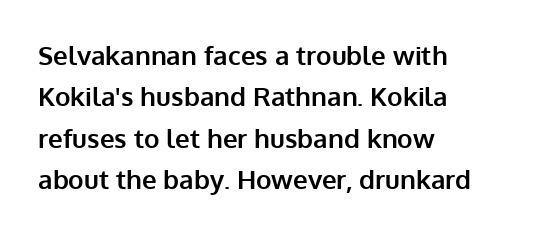
Q: Is the text bold? A: Yes.
Q: Is the text italic (slanted)? A: No, it is upright.
Q: Is the text underlined? A: No.
Q: How is the paragraph aligned? A: Left-aligned.
Q: Is the spacing between letters normal or unusually wide? A: Normal.
Q: Is the spacing between lines tight, normal or loose? A: Normal.
